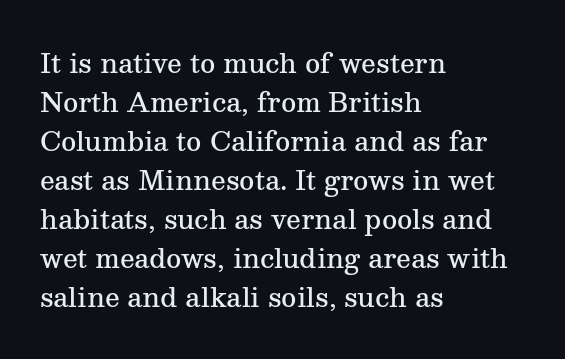
Q: Is the text bold? A: Semi-bold.
Q: Is the text italic (slanted)? A: No, it is upright.
Q: Is the text underlined? A: No.
Q: How is the paragraph aligned? A: Left-aligned.
Q: Is the spacing between letters normal or unusually wide? A: Normal.
Q: Is the spacing between lines tight, normal or loose? A: Normal.
